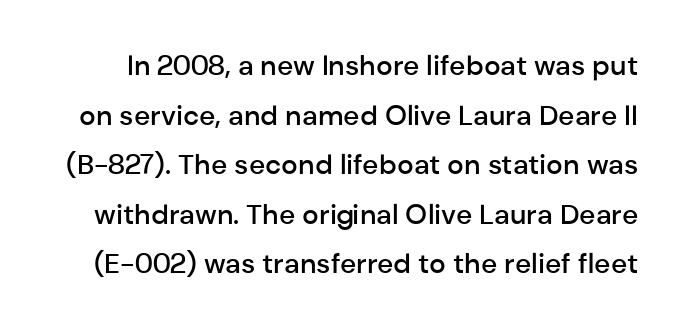
A clean baseline with only descenders dipping below it. If you drew a line through each stem, it would be perfectly vertical. There is no visible air inserted between adjacent glyphs. Stroke terminals: plain, sans-serif. The rendering uses natural spacing where letterforms have individual widths.
